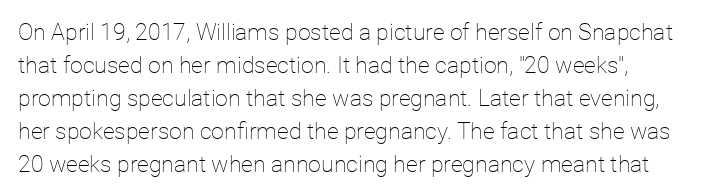
The image shows 23 px text type, upright; set normal line spacing (1.43x), normal letter spacing, not underlined.
